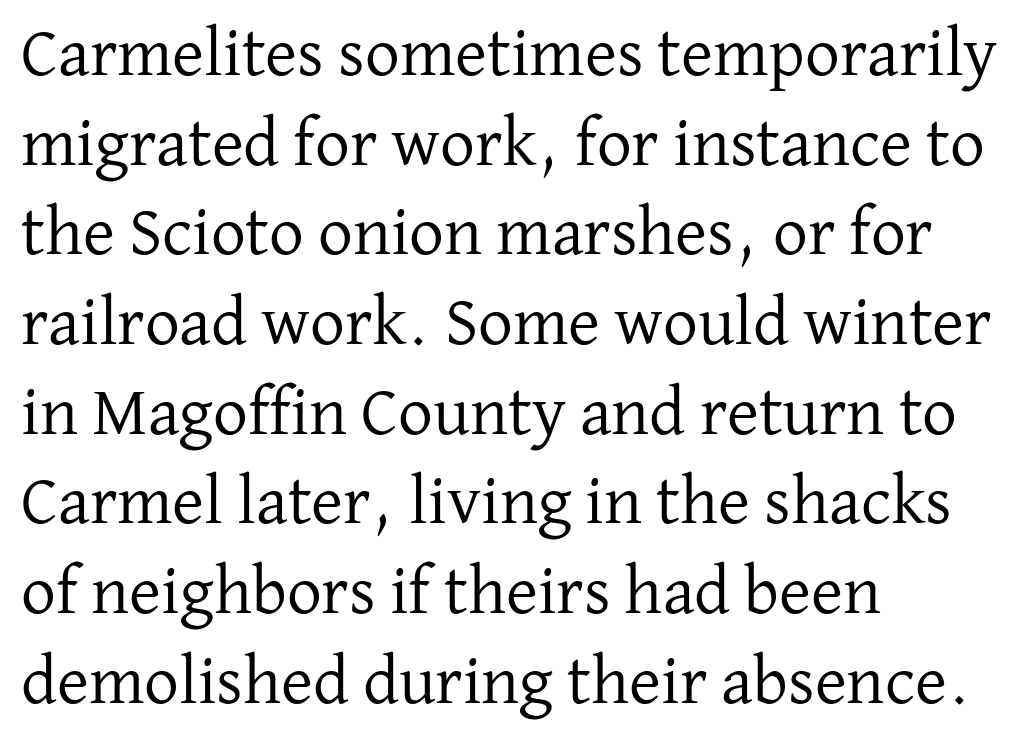
Does extra space separate the letters? No, they use regular spacing. Underlining? Definitely not there. Is there any slant? The stems are plumb. Bold? No — there's no thickening of the strokes. Note the varied advance widths — an 'i' is clearly narrower than an 'm'.
